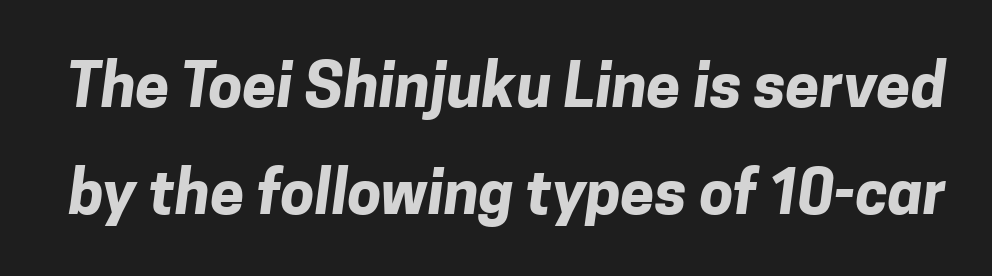
This sample has the flowing, uneven cadence of proportional lettering. Is the letter spacing exaggerated? No — it looks like the ordinary default. How heavy is the stroke? Heavy — this is a bold. The area under the type is left untouched.
